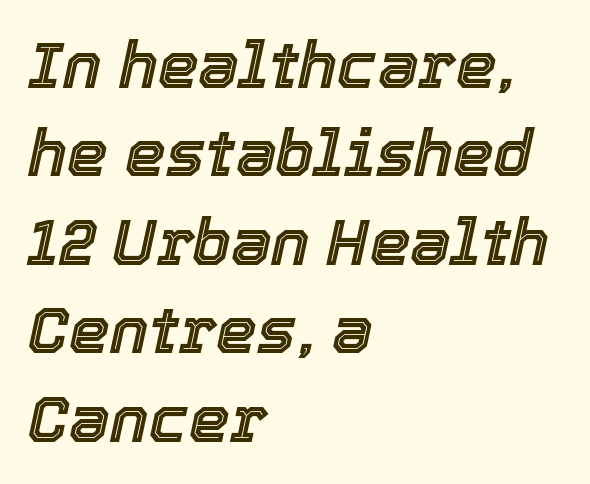
Q: Is the text italic (slanted)? A: Yes, it leans right by about 12 degrees.
Q: Is the text underlined? A: No.
Q: How is the paragraph aligned? A: Left-aligned.
Q: Is the spacing between letters normal or unusually wide? A: Normal.
Q: Is the spacing between lines tight, normal or loose? A: Normal.
Q: Width (condensed, normal, or wide)? A: Normal.
Q: x-height? A: Medium.
Q: Monospaced? A: No.
